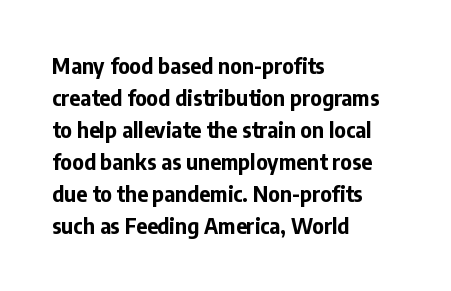
Q: Is the text bold? A: Yes.
Q: Is the text italic (slanted)? A: No, it is upright.
Q: Is the text underlined? A: No.
Q: How is the paragraph aligned? A: Left-aligned.
Q: Is the spacing between letters normal or unusually wide? A: Normal.
Q: Is the spacing between lines tight, normal or loose? A: Normal.
